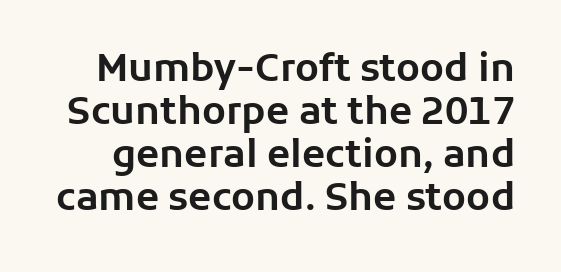
{"serif": "no", "italic": "no", "width": "normal", "stroke_contrast": "low", "x_height": "medium", "monospaced": "no", "underline": "no", "line_spacing": "tight", "line_spacing_ratio": 1.13, "letter_spacing": "normal", "letter_spacing_em": 0.0, "glyph_px": 38}
